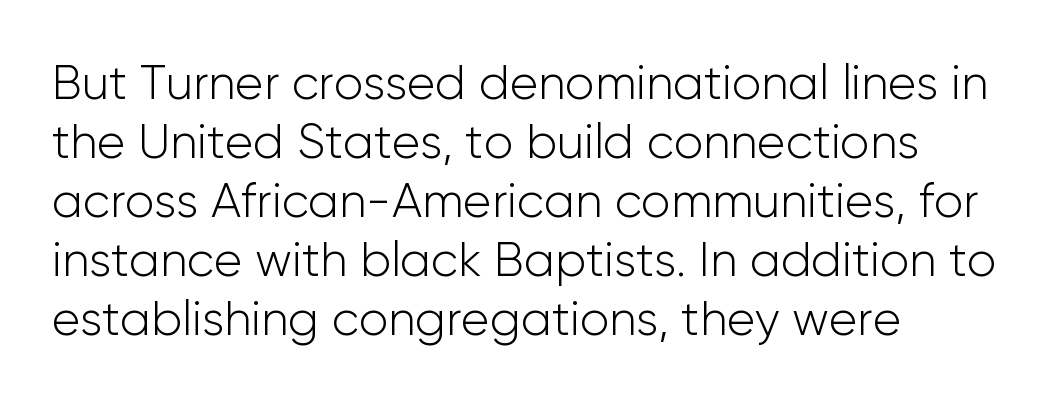
Q: Is the text bold? A: No.
Q: Is the text italic (slanted)? A: No, it is upright.
Q: Is the typeface a serif or a sans-serif typeface? A: Sans-serif.
Q: Is the text underlined? A: No.
Q: How is the paragraph aligned? A: Left-aligned.
Q: Is the spacing between letters normal or unusually wide? A: Normal.
Q: Width (condensed, normal, or wide)? A: Normal.
Q: Stroke contrast? A: Low.
Q: x-height? A: Medium.
Q: Monospaced? A: No.
